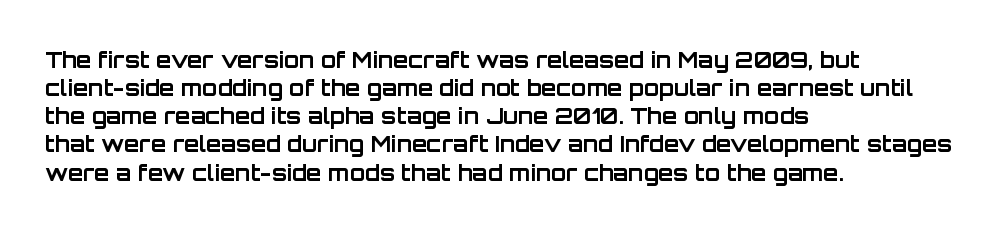
Q: Is the text bold? A: Yes.
Q: Is the text italic (slanted)? A: No, it is upright.
Q: Is the text underlined? A: No.
Q: How is the paragraph aligned? A: Left-aligned.
Q: Is the spacing between letters normal or unusually wide? A: Normal.
Q: Is the spacing between lines tight, normal or loose? A: Normal.
